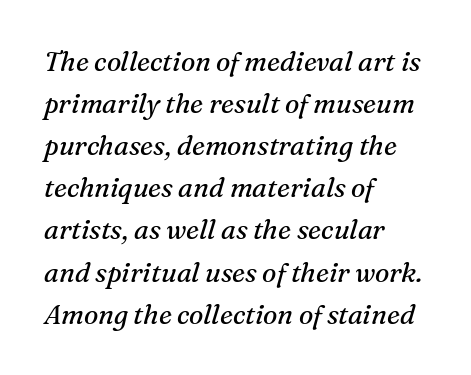
The image shows 27 px text type, italic (leaning right); set left-aligned, normal line spacing (1.56x), normal letter spacing, not underlined.
